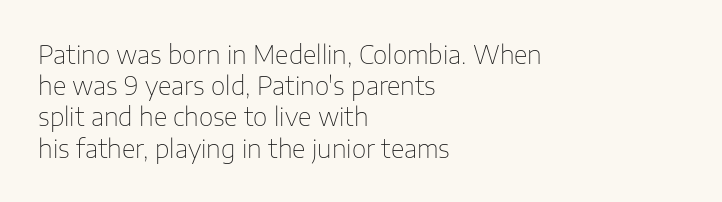
Spacing between characters is what you'd get straight out of the box. Ordinary non-slanted type is in use. The compositor pushed each line to the left boundary. Rows of type keep a routine distance in the vertical direction.
